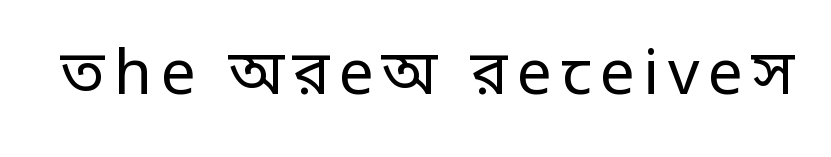
The passage shown is not underscored anywhere. The font sits on the lighter half of the weight spectrum, regular included. The specimen reads as upright at a glance. The passage shown is typed in a proportional face where columns would drift.
